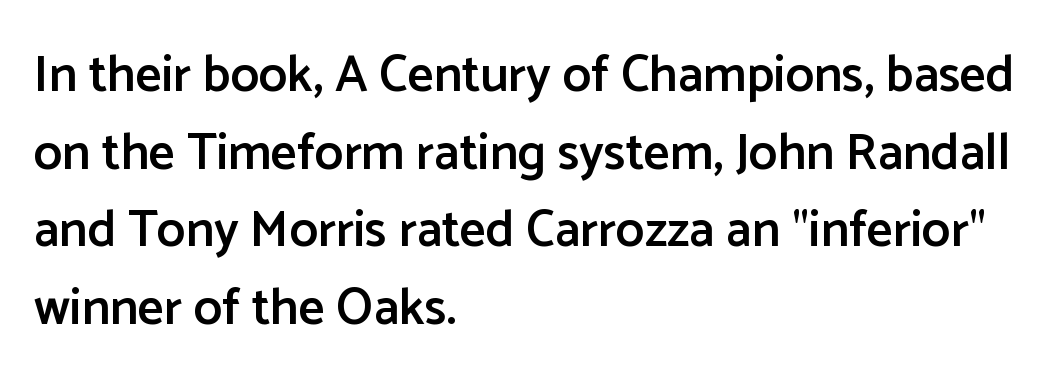
The image shows 51 px semibold sans-serif type, upright; set left-aligned, normal line spacing (1.52x), normal letter spacing, not underlined; low stroke contrast and a medium x-height.
